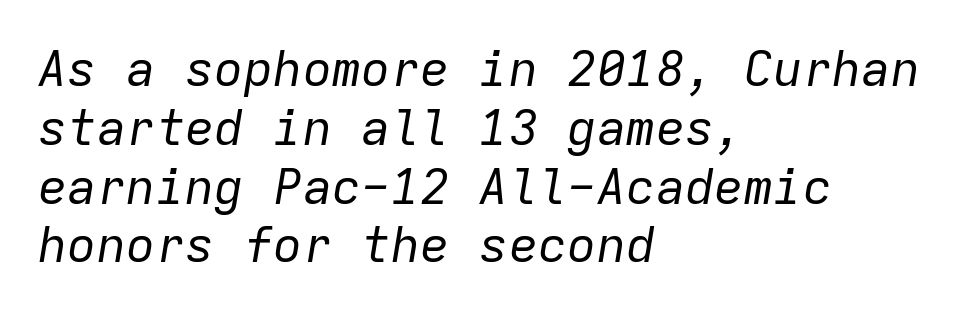
Note the uniform advance width — an 'i' takes as much space as an 'm'. Lines of text with bare space underneath. Does the copy run flush right? No — it runs flush left. The letterforms sit at book weight or below. Yep, that's italic — everything's leaning.
